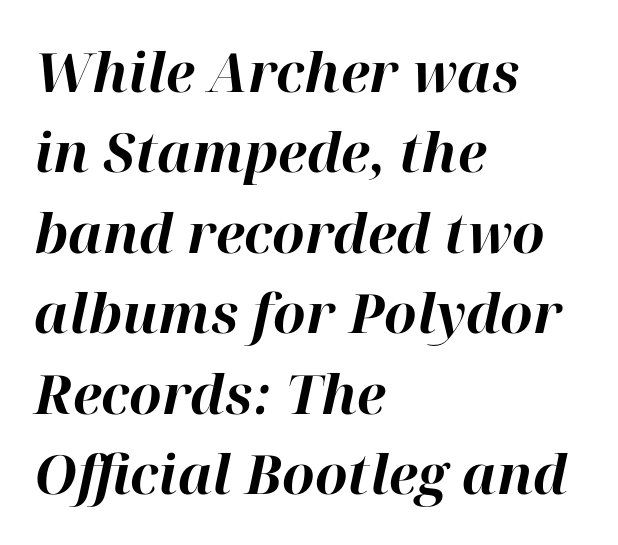
{"italic": "yes", "lean": "right", "slant_degrees": 12, "bold": "yes", "weight": "bold", "width": "normal", "stroke_contrast": "high", "x_height": "medium", "monospaced": "no", "underline": "no", "align": "left", "line_spacing": "normal", "line_spacing_ratio": 1.49, "letter_spacing": "normal", "letter_spacing_em": 0.0, "glyph_px": 54}
